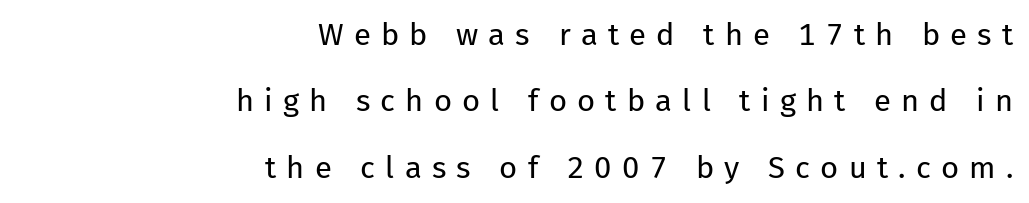
Q: Is the text bold? A: No.
Q: Is the text italic (slanted)? A: No, it is upright.
Q: Is the typeface a serif or a sans-serif typeface? A: Sans-serif.
Q: Is the text underlined? A: No.
Q: How is the paragraph aligned? A: Right-aligned.
Q: Is the spacing between letters normal or unusually wide? A: Unusually wide.
Q: Is the spacing between lines tight, normal or loose? A: Loose.
Q: Width (condensed, normal, or wide)? A: Normal.
Q: Stroke contrast? A: Low.
Q: x-height? A: Medium.
Q: Monospaced? A: No.
